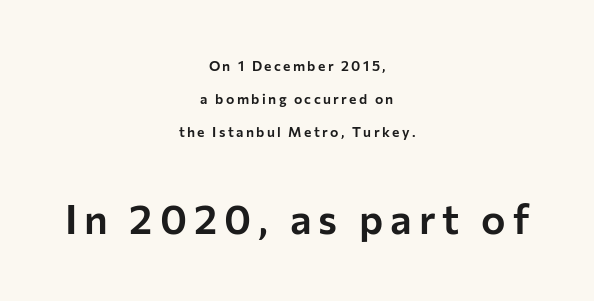
The image shows 41 px sans-serif type, upright; set centered, loose line spacing (2.34x), not underlined; the second (bottom) block is 2.93x larger; low stroke contrast and a medium x-height.
